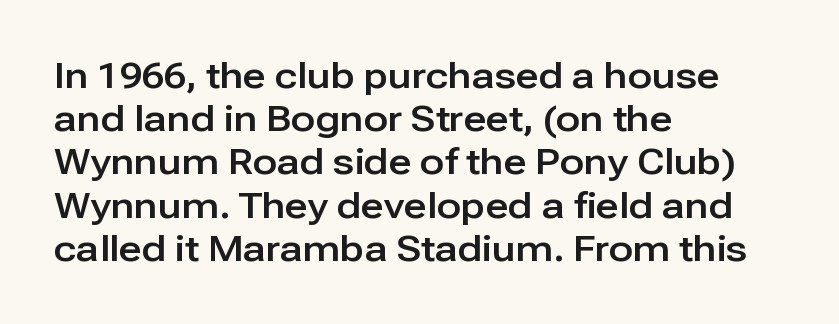
The image shows 36 px sans-serif type, upright; set left-aligned, line spacing 1.2x, normal letter spacing, not underlined; low stroke contrast and a medium x-height.
